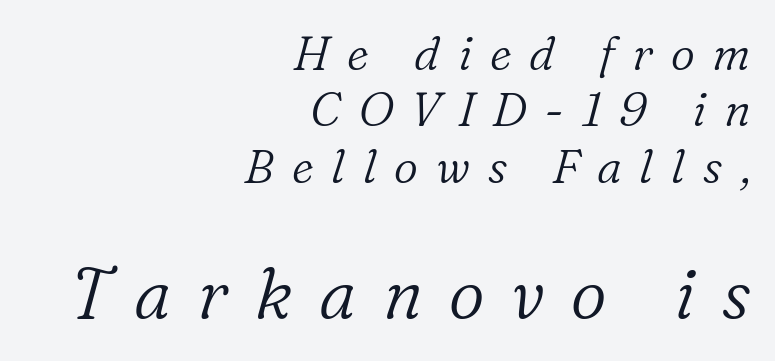
The letters are slanted; this is an italic face. The face looks like a standard text weight, possibly lighter. The rag falls on the left side of this text block. Honestly, there is no underline to notice here at all. You get the small type first, then a jump to larger type. The passage shown has open, widely tracked lettering throughout.
